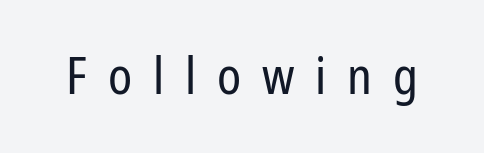
The image shows 51 px regular-weight, condensed sans-serif type, upright; set unusually wide letter spacing (+0.41 em), not underlined; low stroke contrast and a medium x-height.
